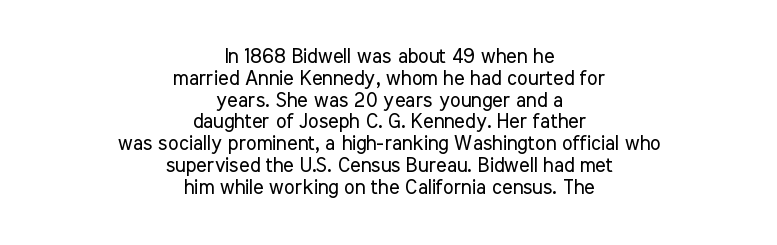
{"italic": "no", "bold": "no", "underline": "no", "align": "center", "line_spacing": "tight", "line_spacing_ratio": 1.09, "letter_spacing": "normal", "letter_spacing_em": 0.0, "glyph_px": 20}
